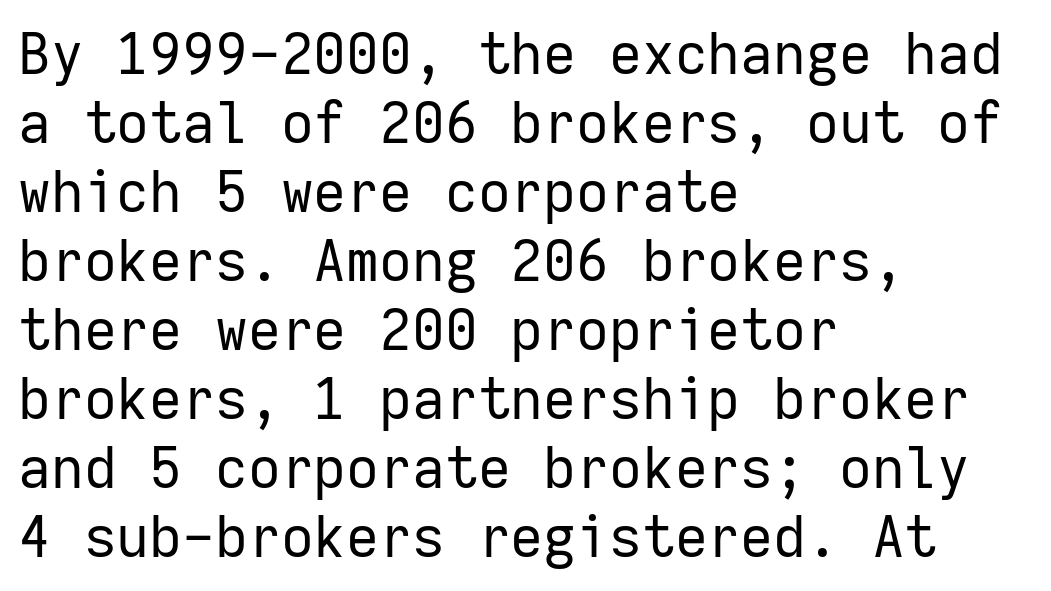
Q: Is the text bold? A: No.
Q: Is the text italic (slanted)? A: No, it is upright.
Q: Is the typeface a serif or a sans-serif typeface? A: Sans-serif.
Q: Is the text underlined? A: No.
Q: How is the paragraph aligned? A: Left-aligned.
Q: Is the spacing between letters normal or unusually wide? A: Normal.
Q: Width (condensed, normal, or wide)? A: Normal.
Q: Stroke contrast? A: Low.
Q: x-height? A: Medium.
Q: Monospaced? A: Yes.
